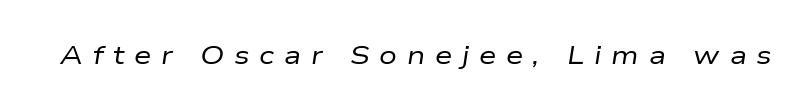
Here the glyphs are tracked loosely, breaking word shapes into spaced letters. The gap between lines stays unmarked. The weight tops out at a normal text grade. Every character sits at an angle, as italics do.
